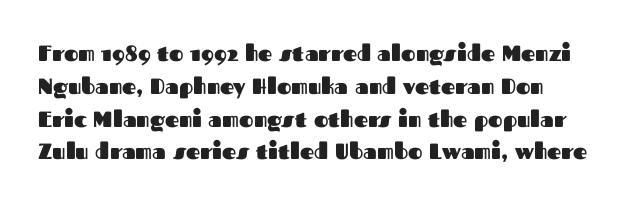
Italic: no, the glyphs are upright roman. Honestly, there is no underline to notice here at all. The lines sit at an ordinary, default distance from one another. Every letter is thick-stroked: bold, no question. Honestly, the letter spacing is just normal — you wouldn't notice it.
